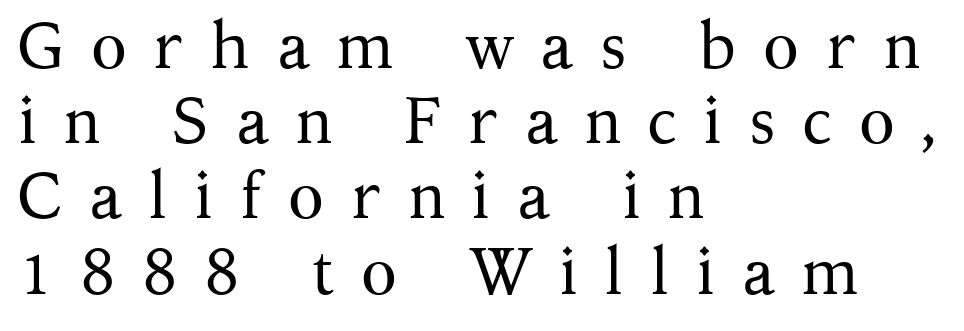
The image shows 66 px regular-weight serif type, upright; set left-aligned, tight line spacing (1.14x), unusually wide letter spacing (+0.4 em), not underlined; medium stroke contrast and a medium x-height.
